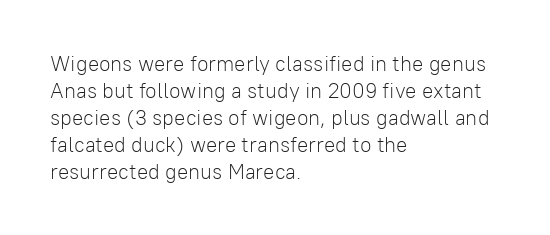
{"italic": "no", "bold": "no", "underline": "no", "align": "left", "line_spacing": "normal", "line_spacing_ratio": 1.28, "letter_spacing": "normal", "letter_spacing_em": 0.0, "glyph_px": 21}
